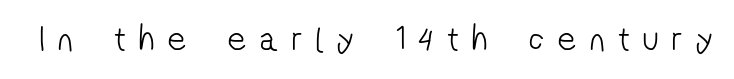
{"serif": "no", "bold": "no", "weight": "light", "width": "condensed", "stroke_contrast": "low", "x_height": "medium", "monospaced": "no", "underline": "no", "letter_spacing": "wide", "letter_spacing_em": 0.39, "glyph_px": 35}
